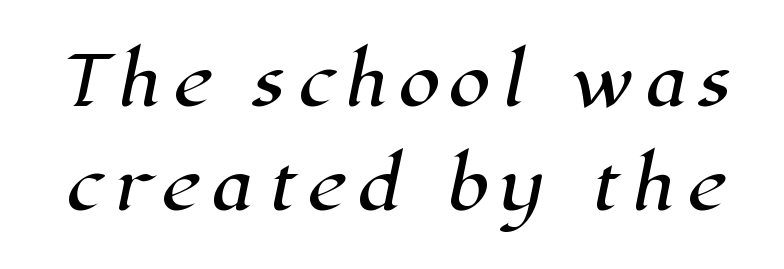
Q: Is the typeface a serif or a sans-serif typeface? A: Serif.
Q: Is the text underlined? A: No.
Q: Is the spacing between lines tight, normal or loose? A: Normal.
Q: Width (condensed, normal, or wide)? A: Normal.
Q: Stroke contrast? A: High.
Q: x-height? A: Medium.
Q: Monospaced? A: No.
